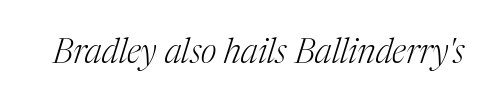
Q: Is the text bold? A: No.
Q: Is the text italic (slanted)? A: Yes, it leans right by about 17 degrees.
Q: Is the typeface a serif or a sans-serif typeface? A: Serif.
Q: Is the text underlined? A: No.
Q: Is the spacing between letters normal or unusually wide? A: Normal.
Q: Width (condensed, normal, or wide)? A: Normal.
Q: Stroke contrast? A: Medium.
Q: x-height? A: Medium.
Q: Monospaced? A: No.
